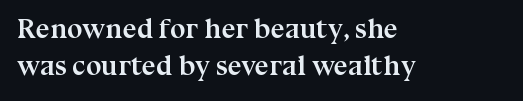
{"serif": "yes", "italic": "no", "bold": "yes", "weight": "semibold", "width": "normal", "stroke_contrast": "medium", "x_height": "medium", "monospaced": "no", "underline": "no", "align": "left", "line_spacing": "normal", "line_spacing_ratio": 1.33, "letter_spacing": "normal", "letter_spacing_em": 0.0, "glyph_px": 28}
